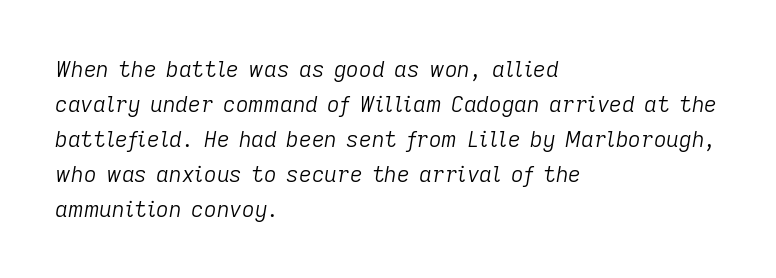
{"italic": "yes", "lean": "right", "slant_degrees": 9, "bold": "no", "underline": "no", "align": "left", "line_spacing": "normal", "line_spacing_ratio": 1.59, "letter_spacing": "normal", "letter_spacing_em": 0.0, "glyph_px": 22}
